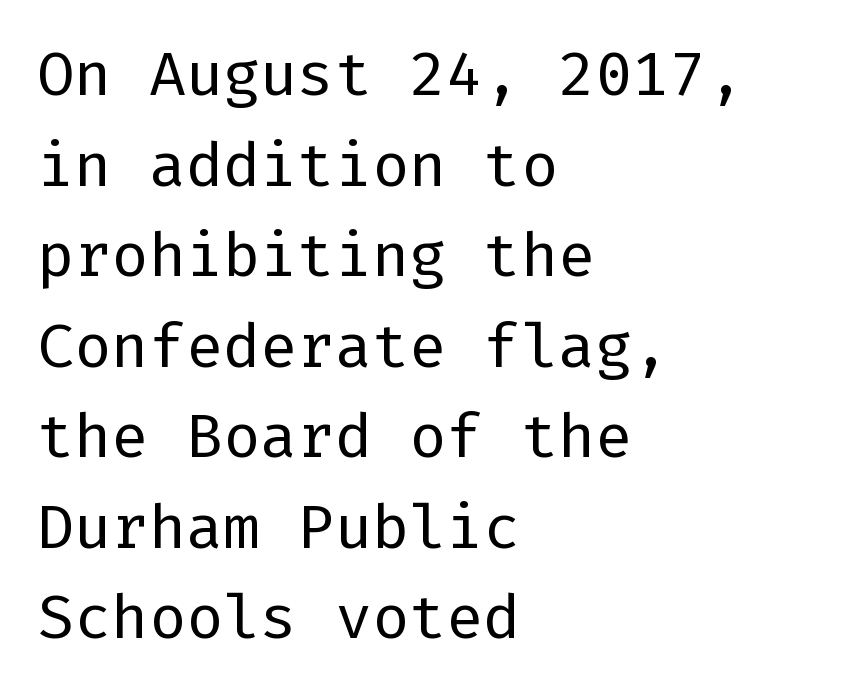
The image shows 62 px regular-weight sans-serif type, upright; set left-aligned, normal line spacing (1.46x), normal letter spacing, not underlined; low stroke contrast and a medium x-height.
